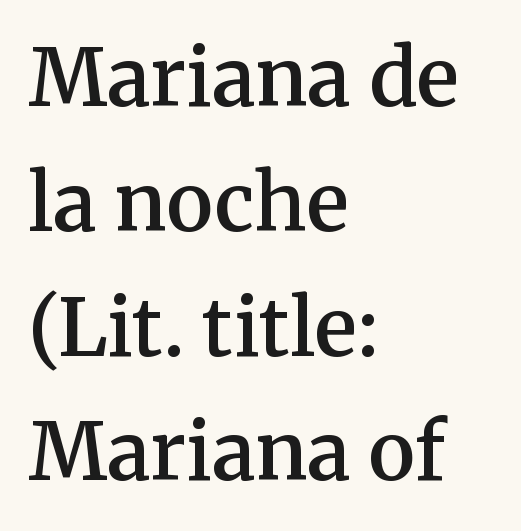
{"serif": "yes", "italic": "no", "bold": "semi", "weight": "semibold", "width": "normal", "stroke_contrast": "medium", "x_height": "medium", "monospaced": "no", "underline": "no", "align": "left", "line_spacing": "normal", "line_spacing_ratio": 1.58, "letter_spacing": "normal", "letter_spacing_em": 0.0, "glyph_px": 79}
